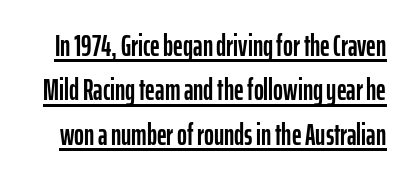
Note the varied advance widths — an 'i' is clearly narrower than an 'm'. In terms of posture, this sample is upright. Evenly set lines give the paragraph a standard silhouette. A continuous stroke trails under the words, as in a hyperlink.
